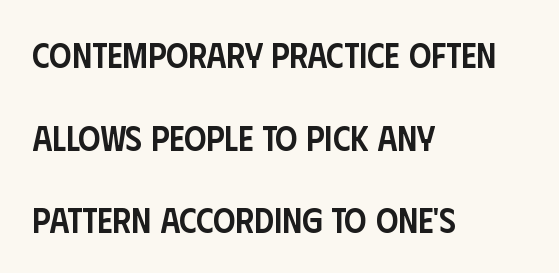
The image shows 35 px semibold, condensed sans-serif type, upright; set left-aligned, loose line spacing (2.36x), normal letter spacing, not underlined; low stroke contrast and a large x-height.
